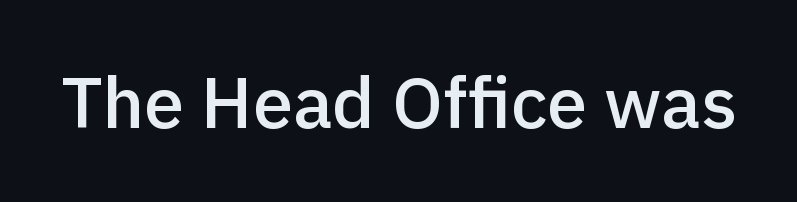
{"serif": "no", "italic": "no", "bold": "semi", "weight": "semibold", "width": "normal", "x_height": "medium", "monospaced": "no", "underline": "no", "letter_spacing": "normal", "letter_spacing_em": 0.0, "glyph_px": 72}
